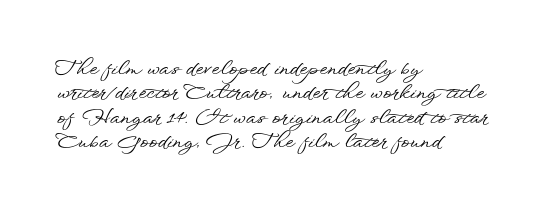
Look at the tracking — it's just the regular setting, nothing added. Horizontal alignment here is leftward, the default for most running prose. Clear beneath every line of the passage.
